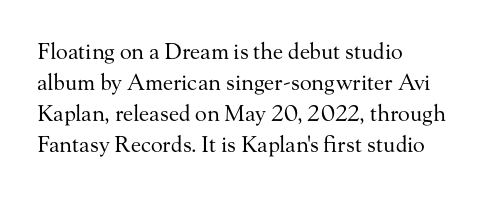
The image shows 22 px text type, upright; set left-aligned, normal line spacing (1.41x), normal letter spacing, not underlined.
